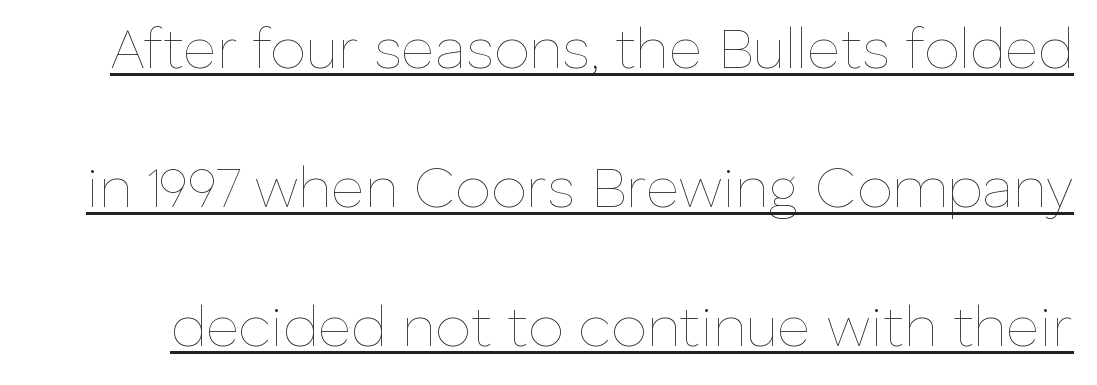
{"italic": "no", "bold": "no", "weight": "thin", "width": "normal", "stroke_contrast": "low", "x_height": "medium", "monospaced": "no", "underline": "yes", "line_spacing": "loose", "line_spacing_ratio": 2.44, "letter_spacing": "normal", "letter_spacing_em": 0.0, "glyph_px": 57}
